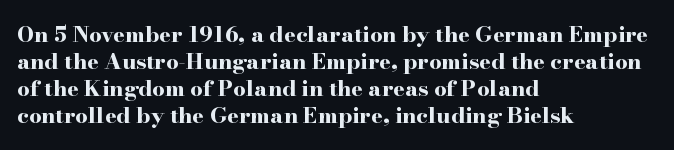
The setting favours the left margin, as ordinary paragraphs usually do. The strip under each line holds only bare page. Every letter is thick-stroked: bold, no question. In terms of posture, this sample is upright. Is the letter spacing exaggerated? No — it looks like the ordinary default.
